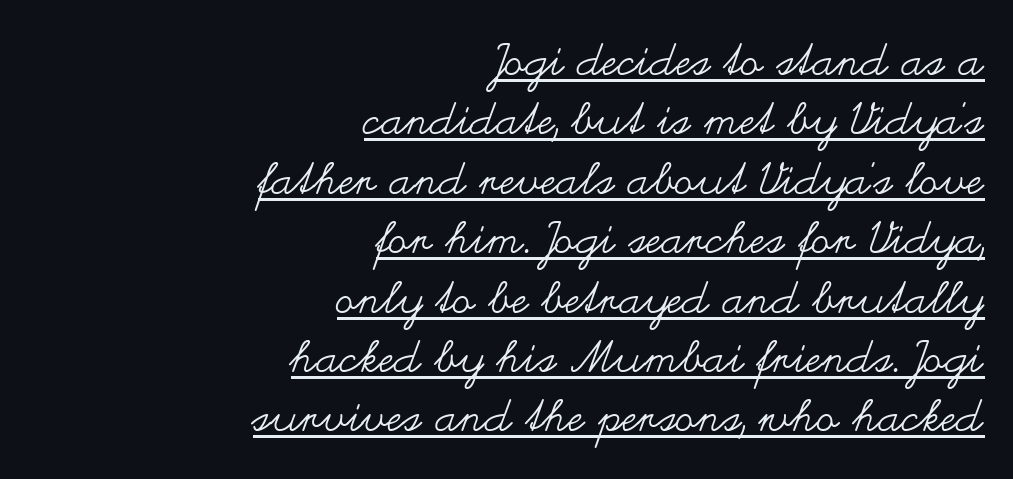
The image shows 44 px regular-weight, wide type; set right-aligned, normal line spacing (1.35x), normal letter spacing, underlined; medium stroke contrast and a small x-height.
